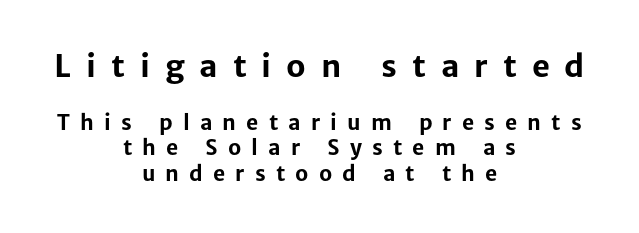
The image shows 31 px bold sans-serif type, upright; set centered, line spacing 1.22x, unusually wide letter spacing (+0.48 em), not underlined; the first (top) block is 1.48x larger; low stroke contrast and a medium x-height.
